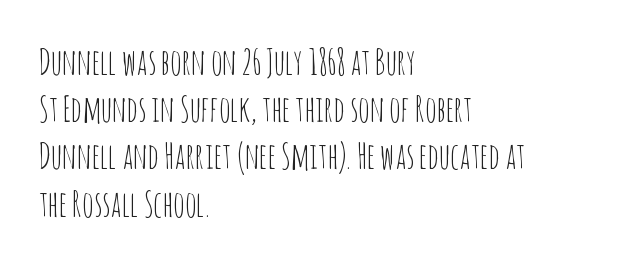
In terms of posture, this sample is upright. Summary of weight: not heavy and not bold. Reading down the column, the eye jumps a familiar distance to each next line. Classification — sans serif.
